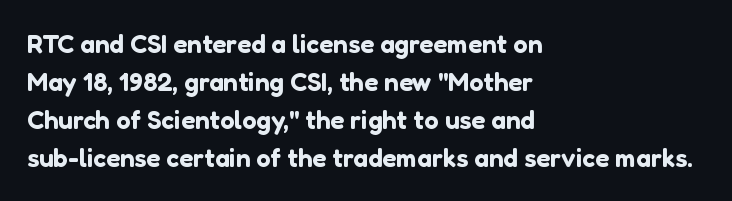
Q: Is the text italic (slanted)? A: No, it is upright.
Q: Is the text underlined? A: No.
Q: How is the paragraph aligned? A: Left-aligned.
Q: Is the spacing between letters normal or unusually wide? A: Normal.
Q: Is the spacing between lines tight, normal or loose? A: Normal.
